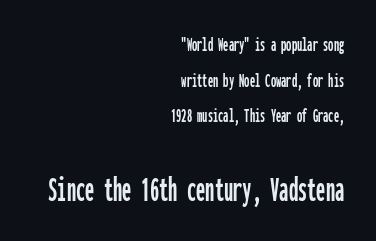
{"serif": "no", "italic": "no", "width": "condensed", "stroke_contrast": "low", "x_height": "medium", "monospaced": "yes", "underline": "no", "align": "right", "line_spacing": "normal", "line_spacing_ratio": 1.7, "letter_spacing": "normal", "letter_spacing_em": 0.0, "larger_block": "second", "size_ratio": 1.76, "glyph_px": 37}
